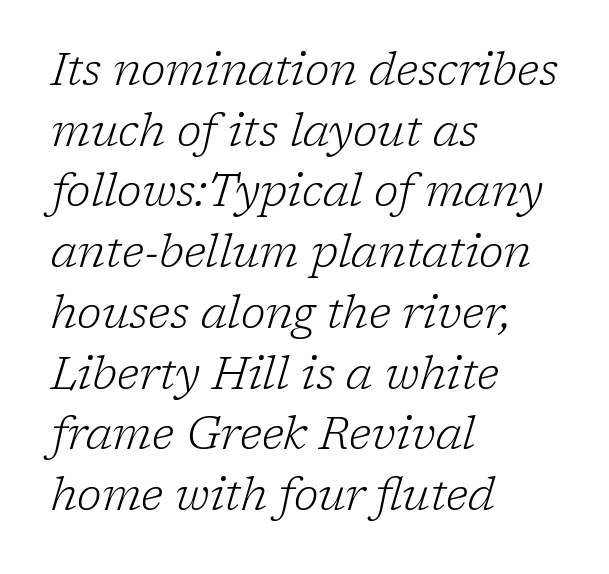
{"serif": "yes", "italic": "yes", "lean": "right", "slant_degrees": 17, "bold": "no", "weight": "light", "width": "normal", "stroke_contrast": "low", "x_height": "medium", "monospaced": "no", "underline": "no", "align": "left", "line_spacing": "normal", "line_spacing_ratio": 1.35, "letter_spacing": "normal", "letter_spacing_em": 0.0, "glyph_px": 45}
